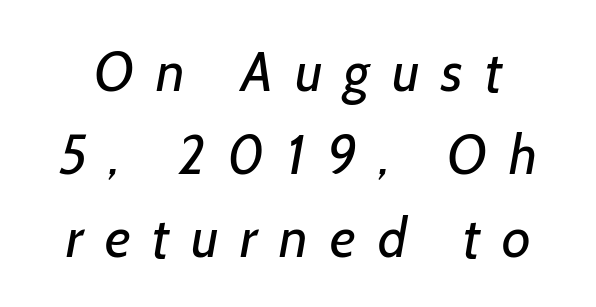
{"serif": "no", "bold": "no", "weight": "regular", "width": "normal", "stroke_contrast": "low", "x_height": "medium", "monospaced": "no", "underline": "no", "line_spacing": "normal", "line_spacing_ratio": 1.48, "letter_spacing": "wide", "letter_spacing_em": 0.39, "glyph_px": 56}
